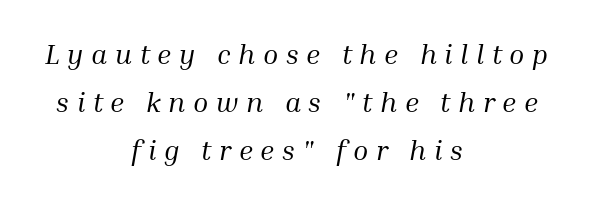
The face used here is proportionally spaced, like ordinary book or web type. Descenders hang freely into open space. Each word looks stretched out because of the extra space between its letters. Old-style or modern, the face here clearly has serifs. The typesetter chose a symmetrical, centered arrangement here.
